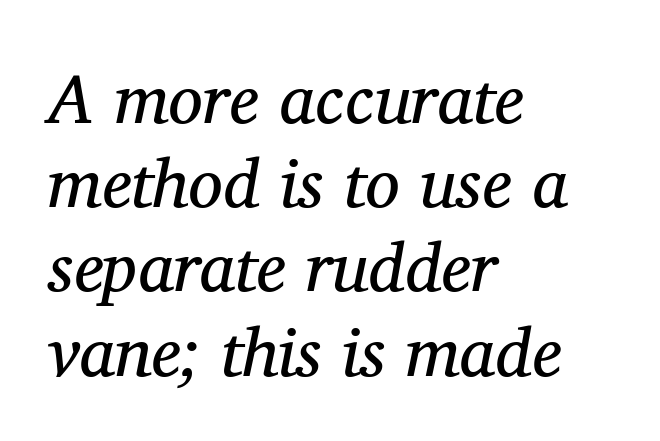
Varying glyph widths throughout — classic text-font behaviour. Stems and bowls with no extra thickness — not bold. Every row of glyphs begins at an identical x-position on the left. Look at the tracking — it's just the regular setting, nothing added. The type family on display is of the serif kind. The whole block is typeset with a tilt.
